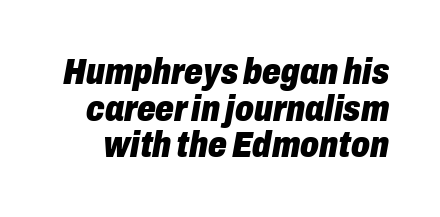
Q: Is the text bold? A: Yes.
Q: Is the text italic (slanted)? A: Yes, it leans right by about 10 degrees.
Q: Is the text underlined? A: No.
Q: Is the spacing between letters normal or unusually wide? A: Normal.
Q: Is the spacing between lines tight, normal or loose? A: Tight.
Q: Width (condensed, normal, or wide)? A: Condensed.
Q: Stroke contrast? A: Low.
Q: x-height? A: Medium.
Q: Monospaced? A: No.
